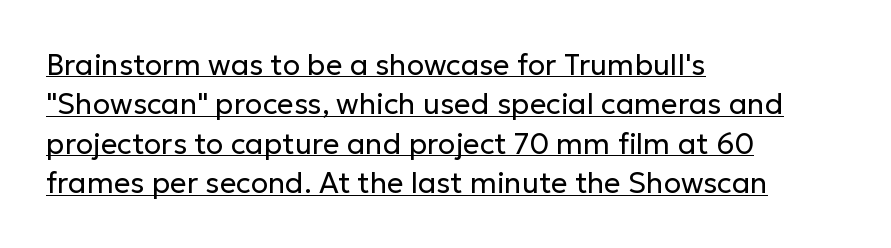
The lines sit at an ordinary, default distance from one another. This sample uses plain, unmodified letter spacing. These characters rest on top of a visible drawn line. Is the stroke heavy? The answer is a plain regular-or-lighter.
